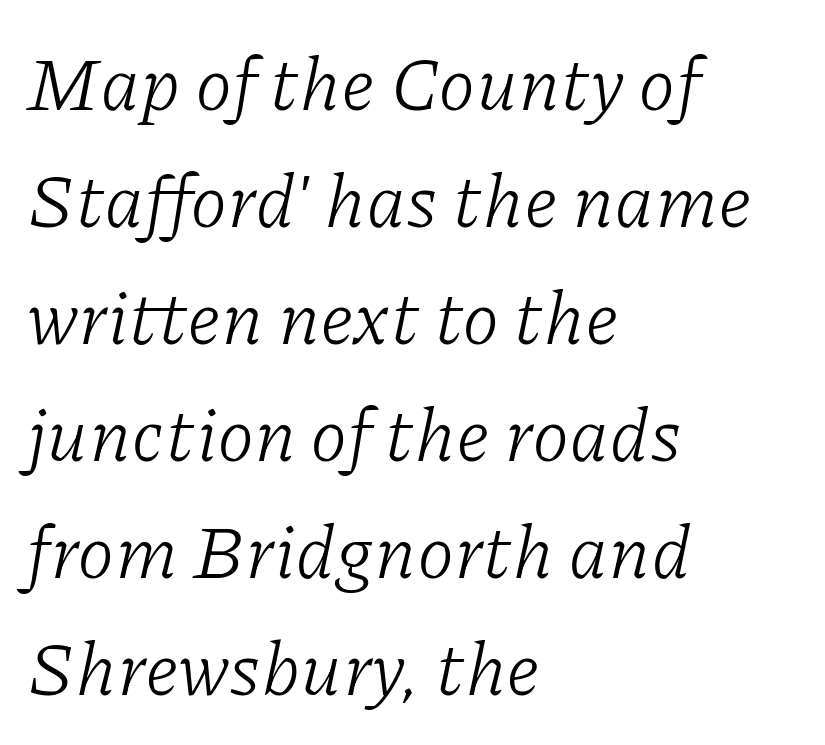
The image shows 75 px light serif type, italic (leaning right); set left-aligned, normal line spacing (1.56x), normal letter spacing, not underlined; low stroke contrast and a medium x-height.
